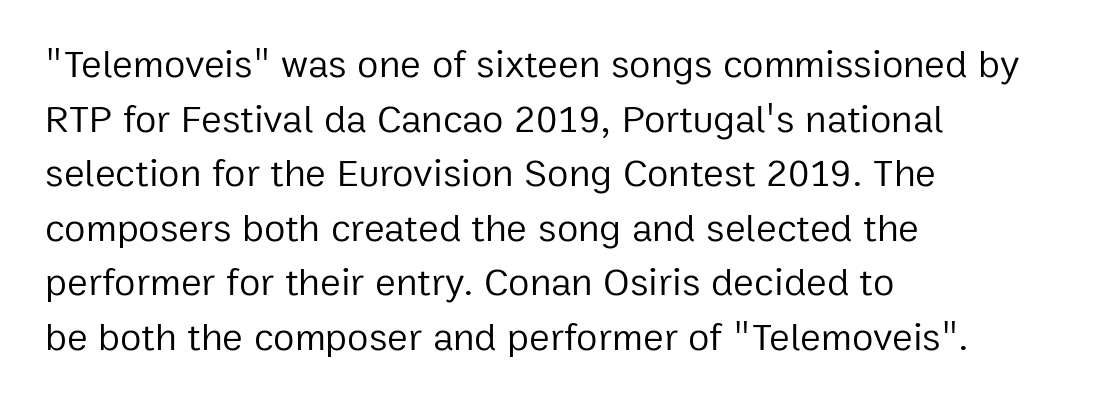
{"serif": "no", "italic": "no", "bold": "no", "weight": "regular", "width": "normal", "stroke_contrast": "low", "x_height": "medium", "monospaced": "no", "underline": "no", "align": "left", "line_spacing": "normal", "line_spacing_ratio": 1.4, "letter_spacing": "normal", "letter_spacing_em": 0.0, "glyph_px": 39}
